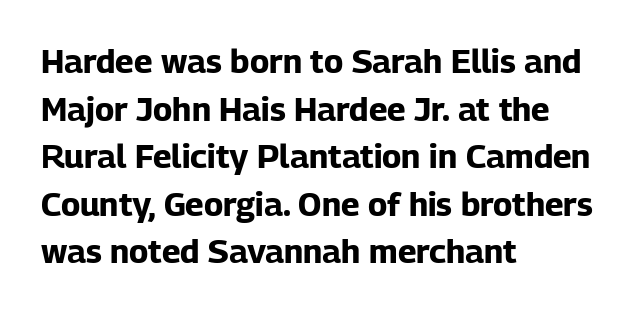
Varying glyph widths throughout — classic text-font behaviour. Each glyph is drawn with heavy, bold strokes. Is this a sans? Yes — the strokes have no serifs. The setting favours the left margin, as ordinary paragraphs usually do. The line-height multiplier appears to be the usual default. Every character sits straight up, as roman type does.
